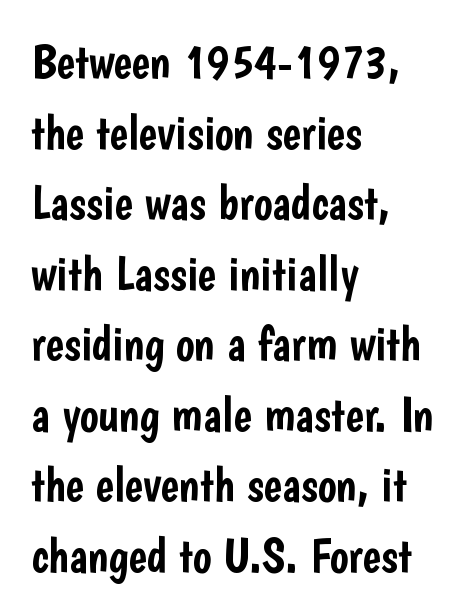
Think of a printed novel: that variable character pitch is what you see here. Font category for this specimen: sans-serif. Honestly, there is no underline to notice here at all. This sample uses an upright cut, with every glyph sitting square on the baseline. Successive baselines arrive at the customary interval.
